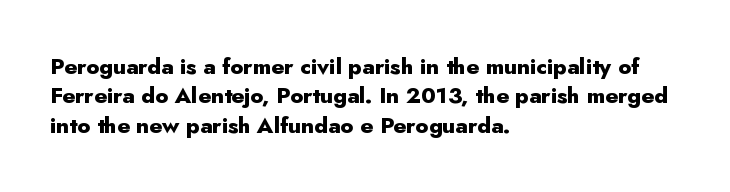
{"italic": "no", "bold": "yes", "underline": "no", "align": "left", "line_spacing": "normal", "line_spacing_ratio": 1.33, "letter_spacing": "normal", "letter_spacing_em": 0.0, "glyph_px": 22}
